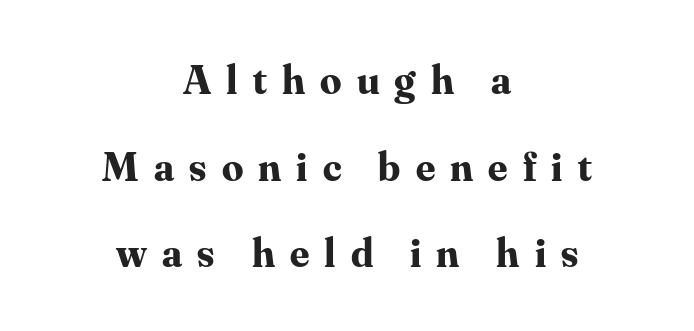
Q: Is the text bold? A: Yes.
Q: Is the text italic (slanted)? A: No, it is upright.
Q: Is the typeface a serif or a sans-serif typeface? A: Serif.
Q: Is the text underlined? A: No.
Q: How is the paragraph aligned? A: Centered.
Q: Is the spacing between letters normal or unusually wide? A: Unusually wide.
Q: Is the spacing between lines tight, normal or loose? A: Loose.
Q: Width (condensed, normal, or wide)? A: Normal.
Q: Stroke contrast? A: Medium.
Q: x-height? A: Small.
Q: Monospaced? A: No.
